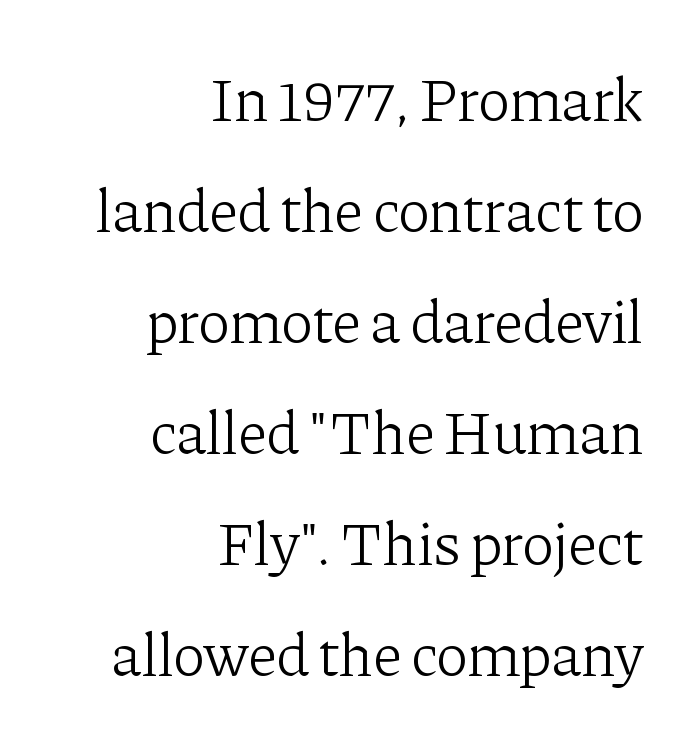
The image shows 61 px light serif type, upright; set right-aligned, line spacing 1.82x, normal letter spacing, not underlined; low stroke contrast and a medium x-height.
